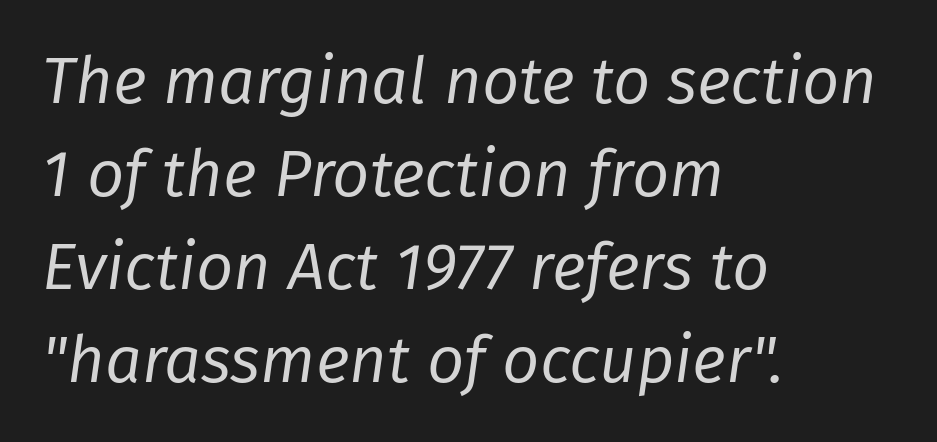
No letter is thick-stroked: the sample isn't bold. Whoever set this chose a conventional vertical rhythm. Yep, that's italic — everything's leaning. The tracking reads as untouched default to a designer's eye. The letters advance in unequal steps, a hallmark of proportional type.
